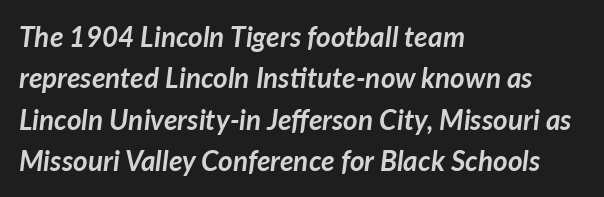
The image shows 28 px semibold type, italic (leaning right); set left-aligned, normal line spacing (1.48x), normal letter spacing, not underlined; low stroke contrast and a medium x-height.
